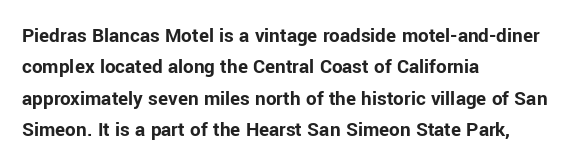
{"italic": "no", "bold": "yes", "underline": "no", "align": "left", "line_spacing": "normal", "line_spacing_ratio": 1.5, "letter_spacing": "normal", "letter_spacing_em": 0.0, "glyph_px": 21}
